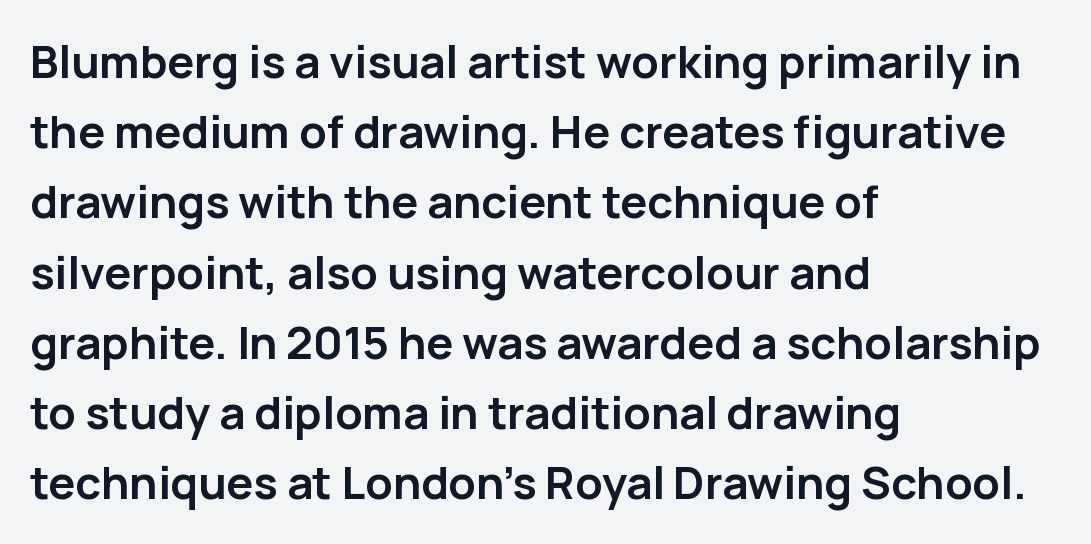
The image shows 45 px semibold sans-serif type, upright; set left-aligned, normal line spacing (1.56x), normal letter spacing, not underlined; low stroke contrast and a medium x-height.
